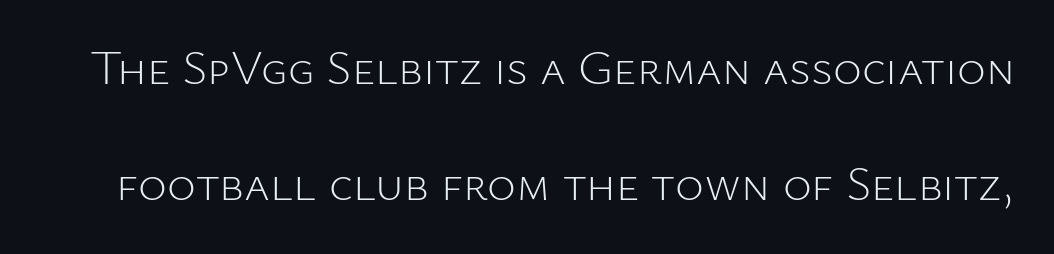
Q: Is the text bold? A: No.
Q: Is the text italic (slanted)? A: No, it is upright.
Q: Is the typeface a serif or a sans-serif typeface? A: Sans-serif.
Q: Is the text underlined? A: No.
Q: Is the spacing between letters normal or unusually wide? A: Normal.
Q: Is the spacing between lines tight, normal or loose? A: Loose.
Q: Width (condensed, normal, or wide)? A: Normal.
Q: Stroke contrast? A: Low.
Q: x-height? A: Medium.
Q: Monospaced? A: No.
